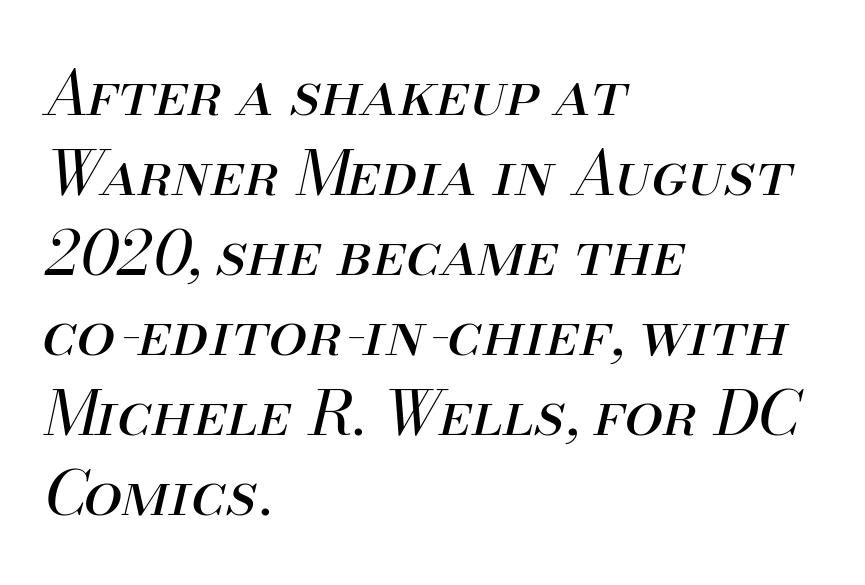
Is this a fixed-width face? No — the glyphs have proportional, varying widths. Glyph-to-glyph distance matches everyday printed text. This is oblique type, the kind used for emphasis or titles. Where is the straight margin? On the left. A quiet, ordinary-to-light weight characterises the typeface.
